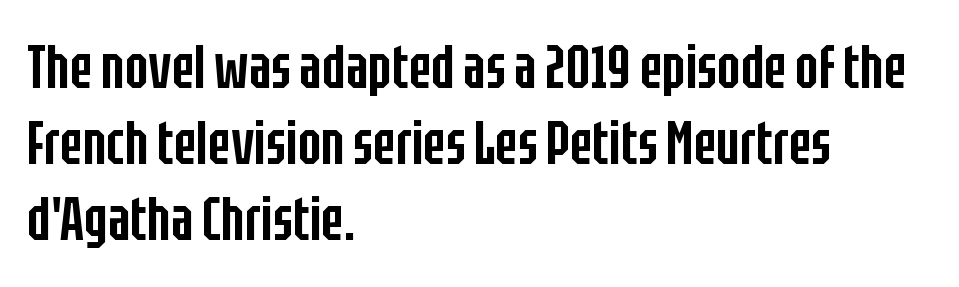
The image shows 61 px semibold, condensed sans-serif type, upright; set left-aligned, normal line spacing (1.25x), normal letter spacing, not underlined; low stroke contrast and a large x-height.
